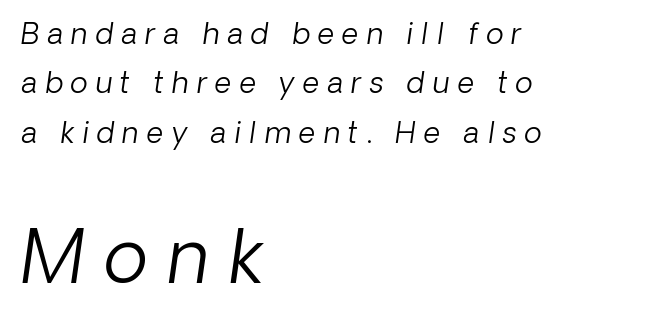
The image shows 73 px light sans-serif type; set left-aligned, normal line spacing (1.7x), unusually wide letter spacing (+0.28 em), not underlined; the second (bottom) block is 2.52x larger; low stroke contrast and a medium x-height.
